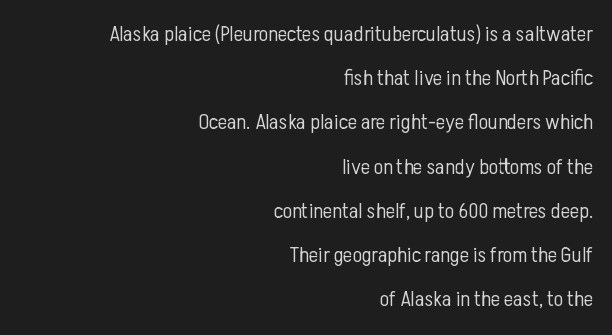
No heavy texture on the line: the type isn't bold. Short note: letters normally spaced. This is roman type, the default non-slanted kind. What's the leading like? Stretched, with rows far apart. The text block is weighted toward the right margin, trailing off unevenly leftward. Only glyphs here, with clear space below each row.
